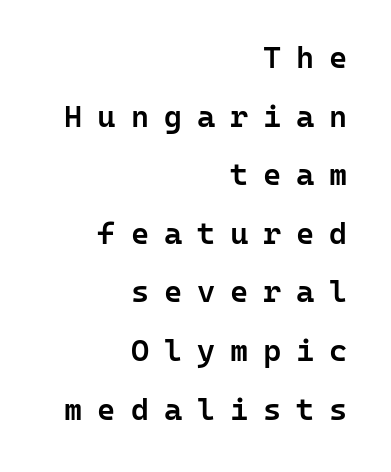
{"serif": "no", "italic": "no", "bold": "semi", "weight": "semibold", "width": "normal", "stroke_contrast": "low", "x_height": "medium", "monospaced": "yes", "underline": "no", "align": "right", "line_spacing_ratio": 1.89, "letter_spacing": "wide", "letter_spacing_em": 0.48, "glyph_px": 31}
